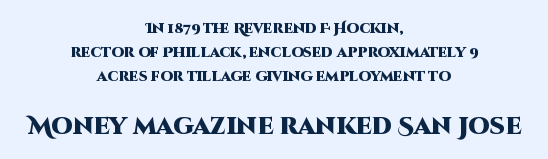
{"italic": "no", "bold": "yes", "underline": "no", "align": "center", "line_spacing_ratio": 1.71, "letter_spacing": "normal", "letter_spacing_em": 0.0, "larger_block": "second", "size_ratio": 1.71, "glyph_px": 24}
